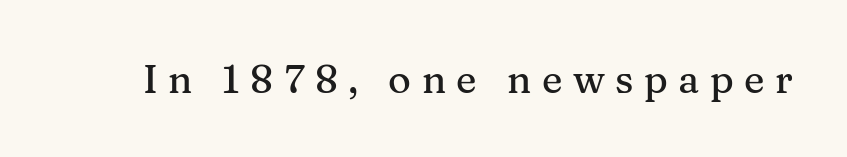
{"serif": "yes", "italic": "no", "width": "normal", "stroke_contrast": "medium", "x_height": "medium", "monospaced": "no", "underline": "no", "letter_spacing": "wide", "letter_spacing_em": 0.27, "glyph_px": 39}
